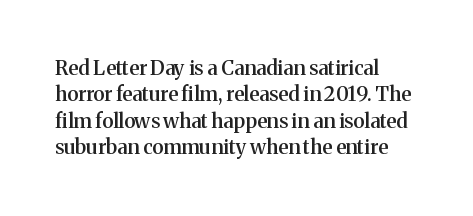
The image shows 20 px text type, upright; set left-aligned, normal line spacing (1.32x), normal letter spacing, not underlined.
